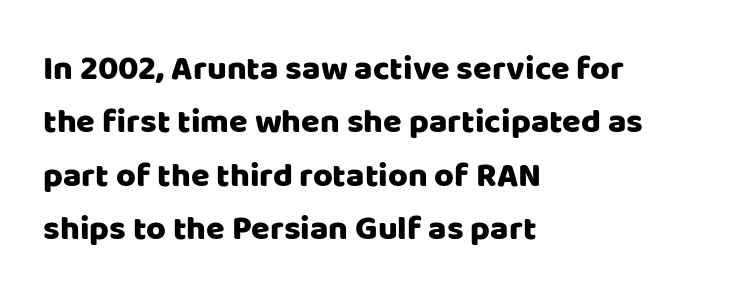
{"serif": "no", "italic": "no", "width": "normal", "stroke_contrast": "low", "x_height": "large", "monospaced": "no", "underline": "no", "align": "left", "line_spacing": "normal", "line_spacing_ratio": 1.57, "letter_spacing": "normal", "letter_spacing_em": 0.0, "glyph_px": 34}
